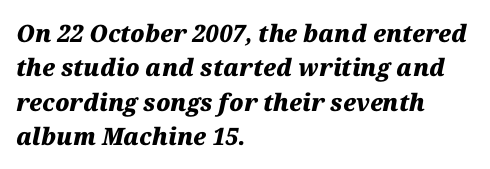
{"italic": "yes", "lean": "right", "slant_degrees": 12, "bold": "yes", "underline": "no", "align": "left", "line_spacing": "normal", "line_spacing_ratio": 1.43, "letter_spacing": "normal", "letter_spacing_em": 0.0, "glyph_px": 24}
